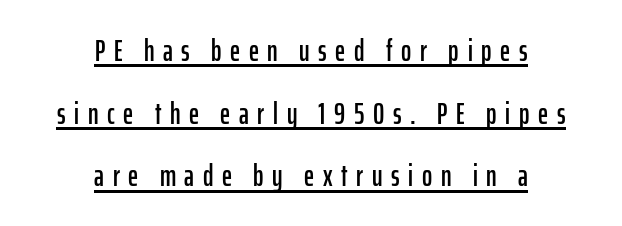
Q: Is the text italic (slanted)? A: No, it is upright.
Q: Is the typeface a serif or a sans-serif typeface? A: Sans-serif.
Q: Is the text underlined? A: Yes.
Q: How is the paragraph aligned? A: Centered.
Q: Is the spacing between letters normal or unusually wide? A: Unusually wide.
Q: Is the spacing between lines tight, normal or loose? A: Loose.
Q: Width (condensed, normal, or wide)? A: Condensed.
Q: Stroke contrast? A: Low.
Q: x-height? A: Medium.
Q: Monospaced? A: No.
